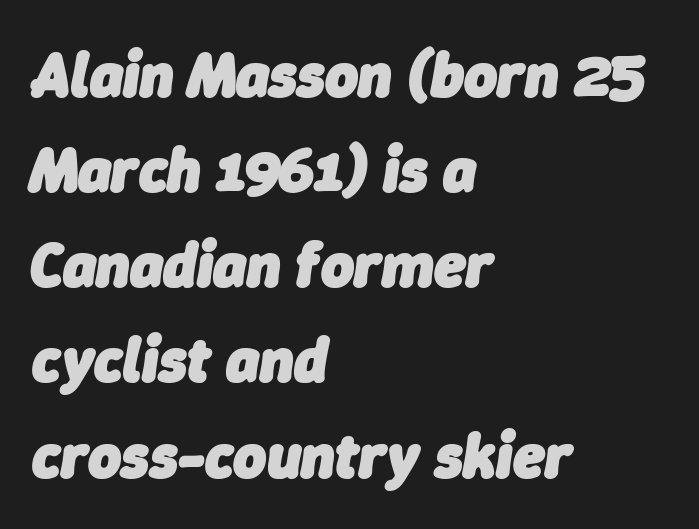
Compared with typical paragraphs, the rows here are spaced about the same. The strokes are fattened all the way to bold. Type without underlining. Designer's note — italics engaged. Tracking value appears to be zero — textbook default spacing. The rendering anchors every line to the left-hand side.
